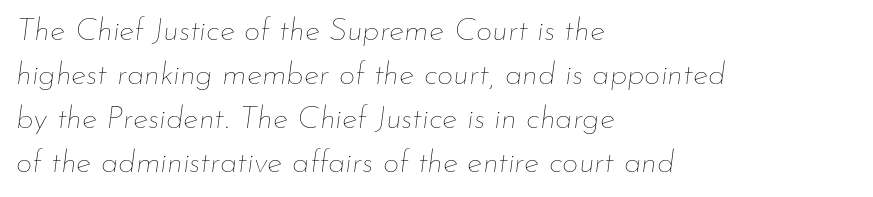
The setting favours the left margin, as ordinary paragraphs usually do. No letter is thick-stroked: the sample isn't bold. The letters sit at their default tracking, neither squeezed nor spread. Evenly set lines give the paragraph a standard silhouette. Descenders hang freely into open space.
